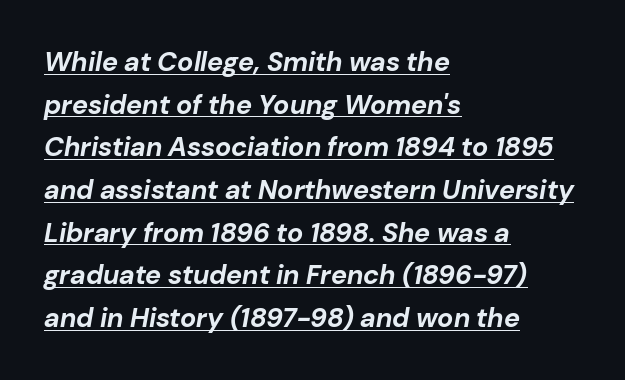
The image shows 27 px bold type, italic (leaning right); set left-aligned, normal line spacing (1.58x), normal letter spacing, underlined.
